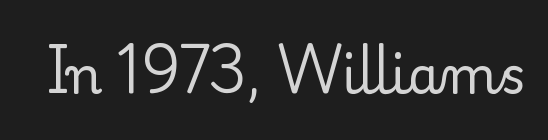
A typesetter would label this face a serif. The passage shown has conventional tracking throughout. The type sits square on the baseline with zero lean. This sample has the flowing, uneven cadence of proportional lettering.
